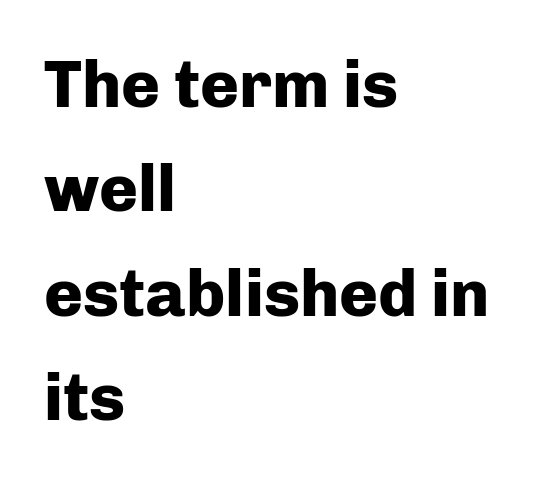
{"serif": "no", "italic": "no", "bold": "yes", "weight": "heavy", "width": "normal", "stroke_contrast": "low", "x_height": "medium", "monospaced": "no", "underline": "no", "align": "left", "line_spacing": "normal", "line_spacing_ratio": 1.58, "letter_spacing": "normal", "letter_spacing_em": 0.0, "glyph_px": 66}
